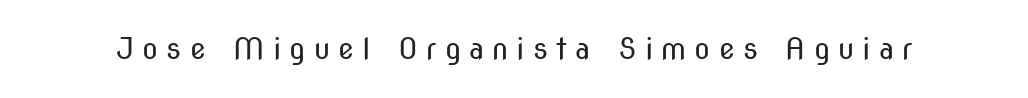
Q: Is the text bold? A: No.
Q: Is the text italic (slanted)? A: No, it is upright.
Q: Is the typeface a serif or a sans-serif typeface? A: Sans-serif.
Q: Is the text underlined? A: No.
Q: Is the spacing between letters normal or unusually wide? A: Unusually wide.
Q: Width (condensed, normal, or wide)? A: Condensed.
Q: Stroke contrast? A: Medium.
Q: x-height? A: Medium.
Q: Monospaced? A: No.
